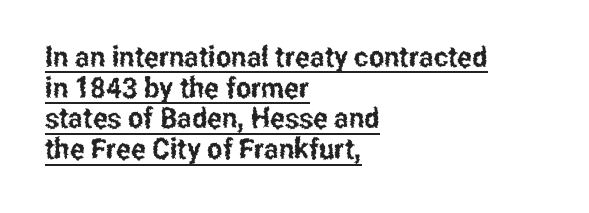
Regarding leading, the lines here are crowded together. The face used here is proportionally spaced, like ordinary book or web type. Every stem runs plumb, perpendicular to the baseline. The passage shown has conventional tracking throughout. Each letter's strokes conclude bluntly, with no projecting serifs. Each line starts at the same left margin while the right side varies.
